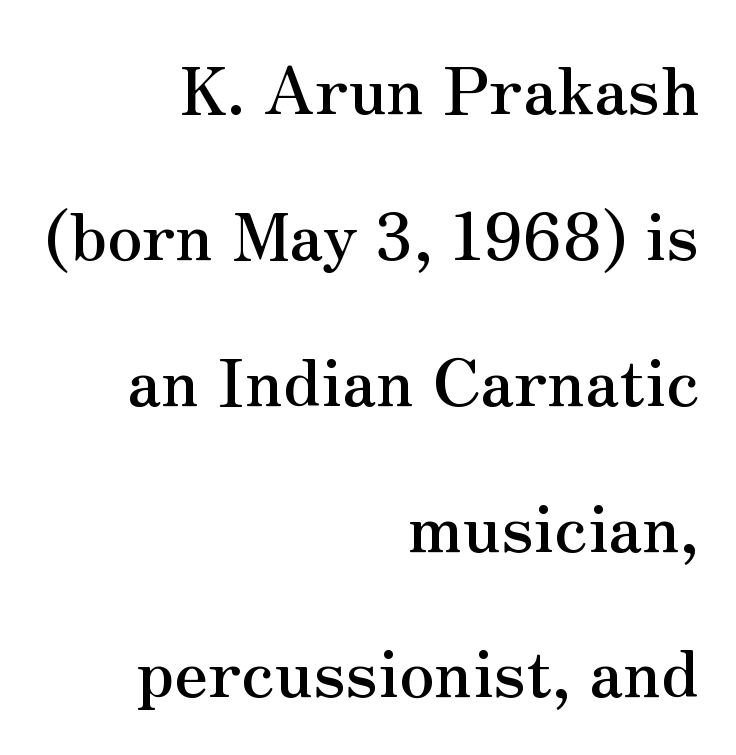
The image shows 66 px serif type, upright; set right-aligned, loose line spacing (2.21x), normal letter spacing, not underlined; medium stroke contrast and a small x-height.
